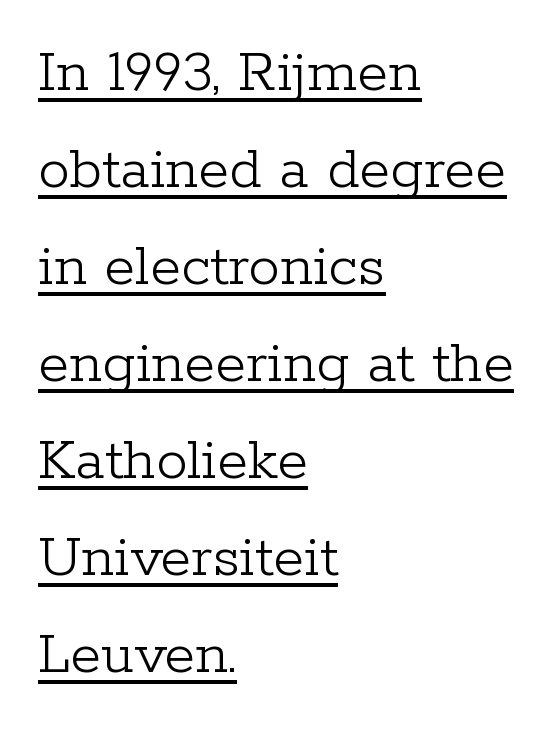
{"serif": "yes", "italic": "no", "bold": "no", "weight": "light", "width": "normal", "stroke_contrast": "low", "x_height": "medium", "monospaced": "no", "underline": "yes", "align": "left", "line_spacing": "normal", "line_spacing_ratio": 1.54, "letter_spacing": "normal", "letter_spacing_em": 0.0, "glyph_px": 63}
